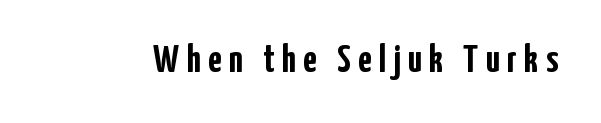
Q: Is the text bold? A: Yes.
Q: Is the text italic (slanted)? A: No, it is upright.
Q: Is the typeface a serif or a sans-serif typeface? A: Sans-serif.
Q: Is the text underlined? A: No.
Q: Width (condensed, normal, or wide)? A: Condensed.
Q: Stroke contrast? A: Low.
Q: x-height? A: Medium.
Q: Monospaced? A: No.
